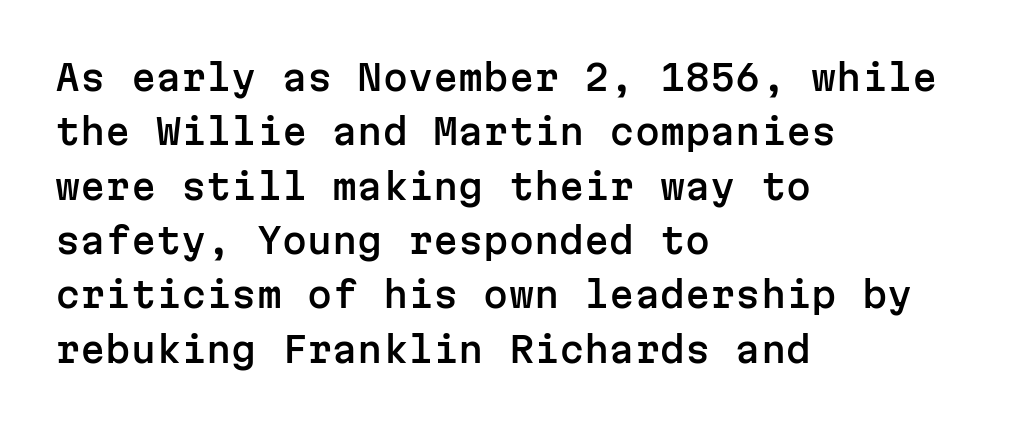
Ordinary non-slanted type is in use. Horizontal bands of white between lines are of average thickness. Looks like terminal output: every glyph gets an equal slot. The designer went with a sans here, leaving each stem footless. The strip under each line holds only bare page.
